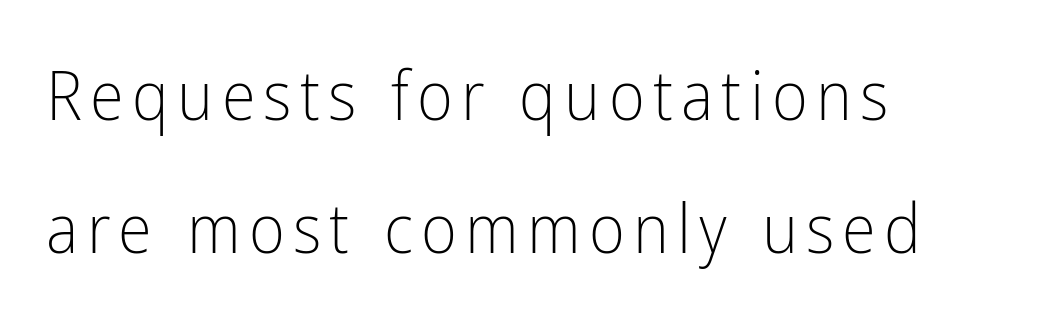
Q: Is the text bold? A: No.
Q: Is the text italic (slanted)? A: No, it is upright.
Q: Is the typeface a serif or a sans-serif typeface? A: Sans-serif.
Q: Is the text underlined? A: No.
Q: How is the paragraph aligned? A: Left-aligned.
Q: Is the spacing between lines tight, normal or loose? A: Loose.
Q: Width (condensed, normal, or wide)? A: Condensed.
Q: Stroke contrast? A: Low.
Q: x-height? A: Medium.
Q: Monospaced? A: No.
